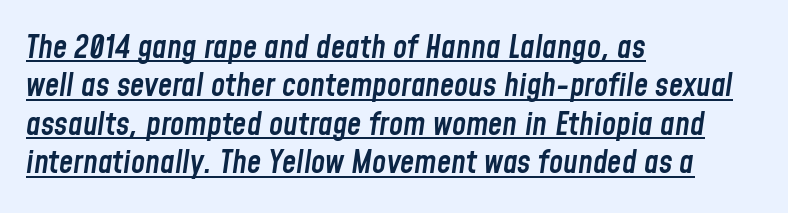
{"italic": "yes", "lean": "right", "slant_degrees": 8, "bold": "semi", "weight": "semibold", "width": "condensed", "stroke_contrast": "low", "x_height": "medium", "monospaced": "no", "underline": "yes", "align": "left", "line_spacing_ratio": 1.2, "letter_spacing": "normal", "letter_spacing_em": 0.0, "glyph_px": 32}
